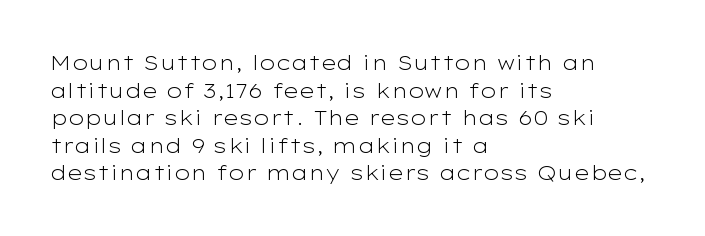
Q: Is the text bold? A: No.
Q: Is the text italic (slanted)? A: No, it is upright.
Q: Is the text underlined? A: No.
Q: How is the paragraph aligned? A: Left-aligned.
Q: Is the spacing between letters normal or unusually wide? A: Normal.
Q: Is the spacing between lines tight, normal or loose? A: Normal.
